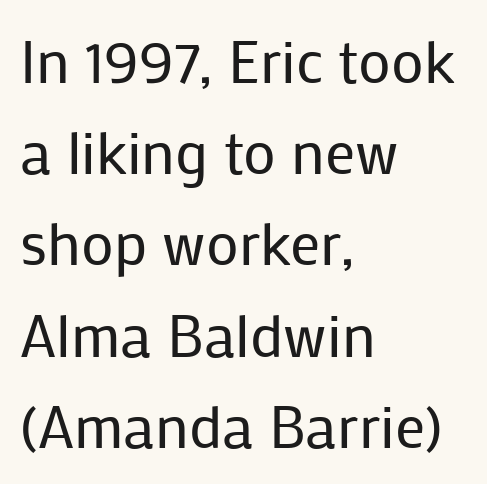
Q: Is the text bold? A: No.
Q: Is the text italic (slanted)? A: No, it is upright.
Q: Is the typeface a serif or a sans-serif typeface? A: Sans-serif.
Q: Is the text underlined? A: No.
Q: How is the paragraph aligned? A: Left-aligned.
Q: Is the spacing between letters normal or unusually wide? A: Normal.
Q: Is the spacing between lines tight, normal or loose? A: Normal.
Q: Width (condensed, normal, or wide)? A: Normal.
Q: Stroke contrast? A: Low.
Q: x-height? A: Medium.
Q: Monospaced? A: No.
